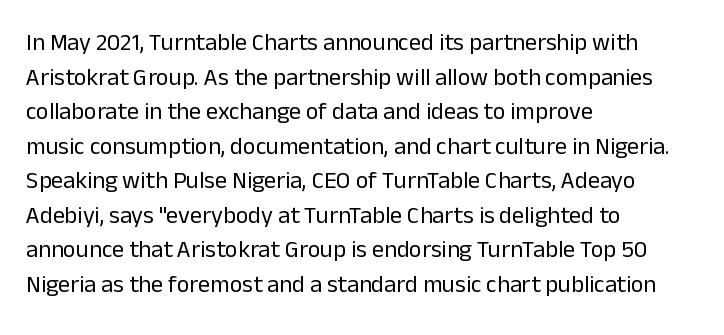
{"italic": "no", "bold": "no", "underline": "no", "align": "left", "line_spacing": "normal", "line_spacing_ratio": 1.44, "letter_spacing": "normal", "letter_spacing_em": 0.0, "glyph_px": 24}
